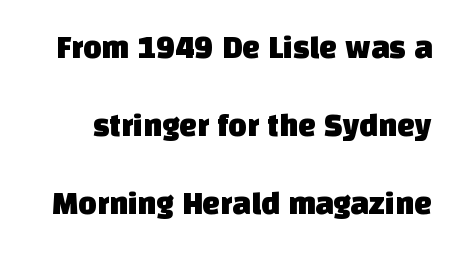
{"serif": "no", "width": "normal", "stroke_contrast": "low", "x_height": "large", "monospaced": "no", "underline": "no", "line_spacing": "loose", "line_spacing_ratio": 2.44, "letter_spacing": "normal", "letter_spacing_em": 0.0, "glyph_px": 32}
